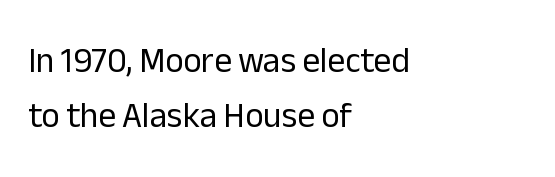
Notice how the passage keeps a crisp vertical edge on the left only. Ordinary non-slanted type is in use. The strokes carry an ordinary text weight at most. The foot of each line stays bare and open.
